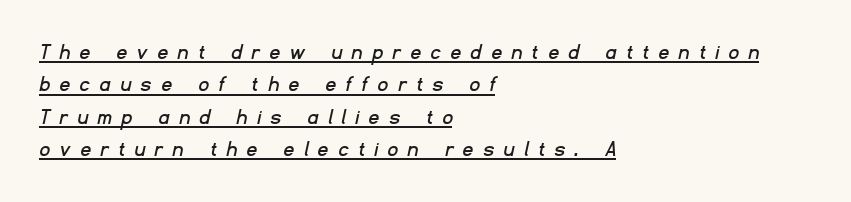
A student would call this left alignment; a typographer would say flush left, rag right. The horizontal fit of the characters is loose and conspicuously gappy. Every word sits above its own underline. The space between consecutive lines is moderate.
